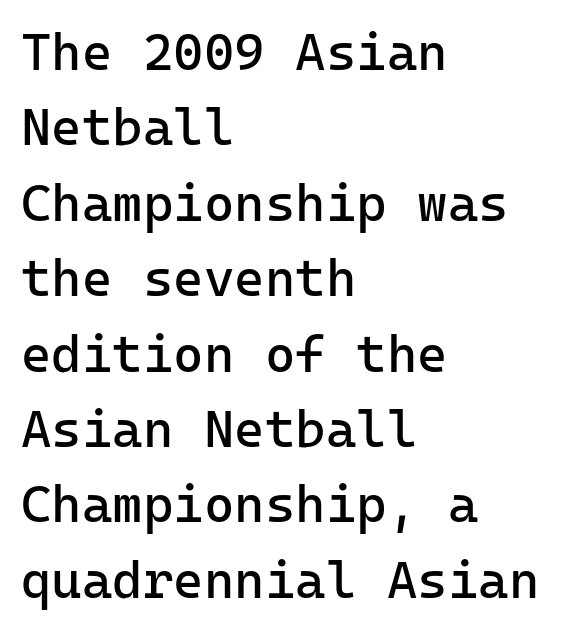
The letterforms sit shoulder to shoulder at normal distance. A typesetter would mark this as roman, not italic. The foot of each line stays bare and open. The typesetter chose a ragged-right arrangement here. This is sans-serif lettering, the kind often seen on screens and signage. No heavy texture on the line: the type isn't bold.
